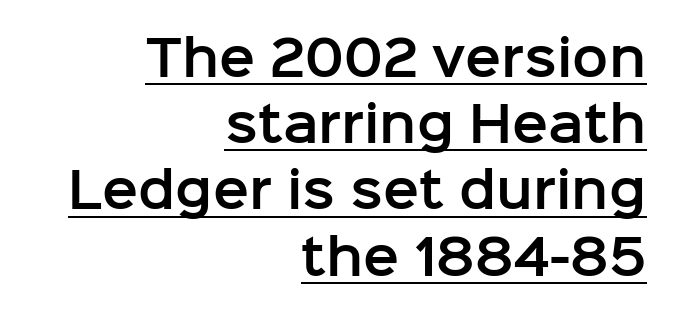
{"serif": "no", "italic": "no", "width": "normal", "stroke_contrast": "low", "x_height": "medium", "monospaced": "no", "underline": "yes", "align": "right", "line_spacing": "normal", "line_spacing_ratio": 1.38, "letter_spacing": "normal", "letter_spacing_em": 0.0, "glyph_px": 48}
